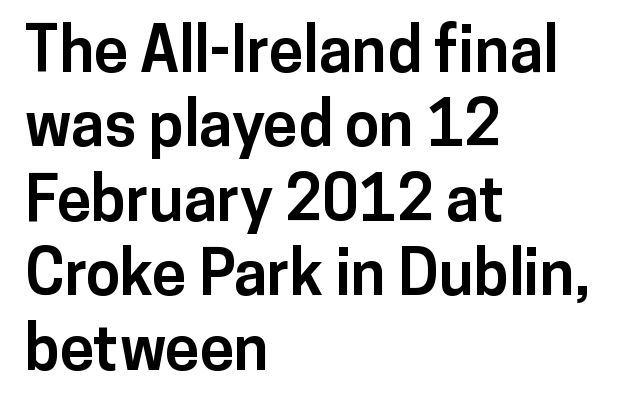
If you drew a ruler down the left edge, every line would touch it. There is no visible air inserted between adjacent glyphs. The font family rendered here belongs to the sans-serif group. Set as a true bold cut, around the 700 mark. No word sits above an underline. Ordinary non-slanted type is in use.
